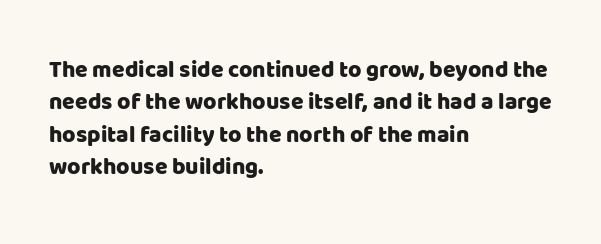
Rule under the text: the space is simply empty. Glyph-to-glyph distance matches everyday printed text. This block has exactly the height ordinary leading produces. Every character sits straight up, as roman type does. Teacher's note: observe the even left margin — that is flush-left alignment.
